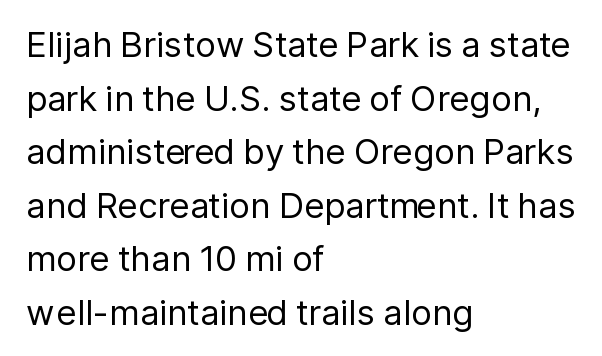
No chunkiness to these letters — they're not bold. The space beneath each line is pristine and unruled. Horizontally, the lines are justified to the leading edge only. The letters sit at their default tracking, neither squeezed nor spread.
